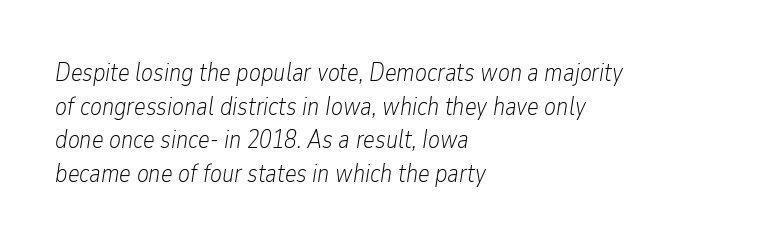
The image shows 25 px text type, italic (leaning right); set left-aligned, normal line spacing (1.35x), normal letter spacing, not underlined.
